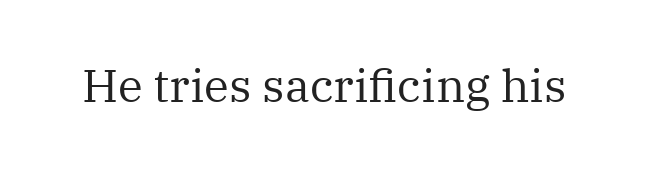
{"serif": "yes", "italic": "no", "bold": "no", "weight": "regular", "width": "normal", "stroke_contrast": "medium", "x_height": "medium", "monospaced": "no", "underline": "no", "letter_spacing": "normal", "letter_spacing_em": 0.0, "glyph_px": 46}
